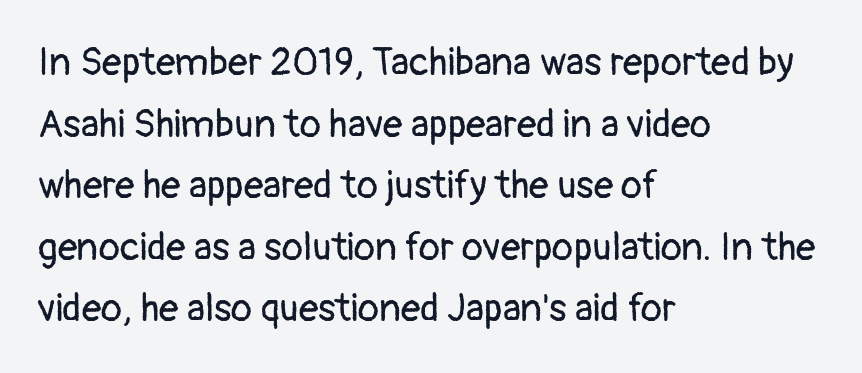
No letter is thick-stroked: the sample isn't bold. A bare baseline throughout the passage. Every stem runs plumb, perpendicular to the baseline. This is sans-serif lettering, the kind often seen on screens and signage. Evenly set lines give the paragraph a standard silhouette. Caption: standard tracking, unaltered.
